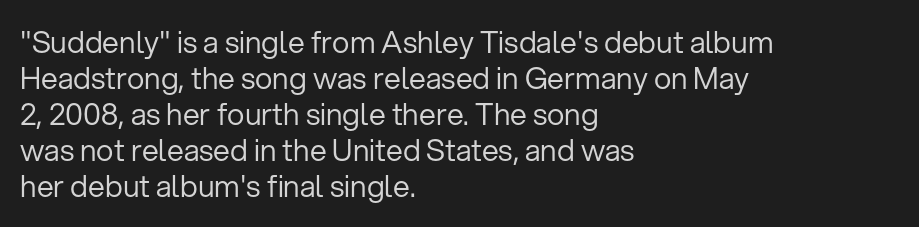
{"serif": "no", "italic": "no", "bold": "no", "weight": "regular", "width": "normal", "stroke_contrast": "low", "x_height": "medium", "monospaced": "no", "underline": "no", "align": "left", "line_spacing_ratio": 1.2, "letter_spacing": "normal", "letter_spacing_em": 0.0, "glyph_px": 30}
